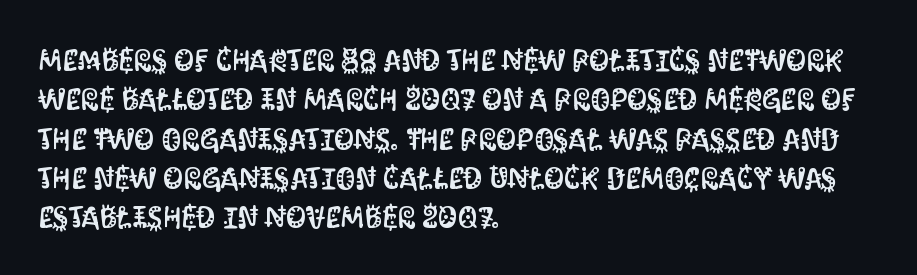
Each letter keeps its own natural width here, so spacing adapts to shape. Notice how the passage keeps a crisp vertical edge on the left only. Nope, not italic — everything's standing straight. Check the space under the baseline: it is left empty. Are there feet on the stems? There aren't — it's a sans.
